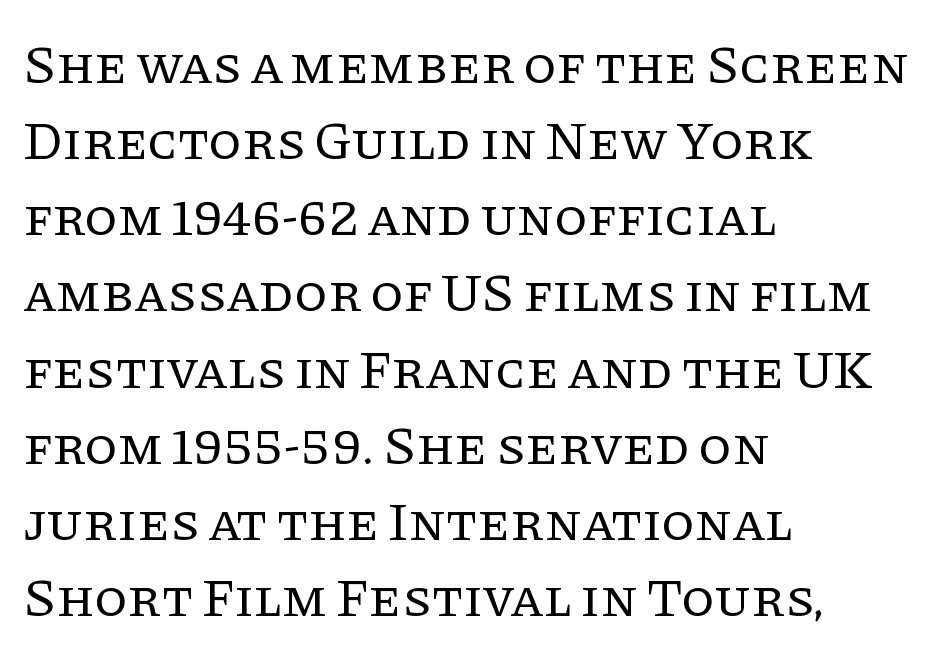
The paragraph has a hard left edge and a soft right edge. Yep, those are serifs on the letters. The tracking reads as untouched default to a designer's eye. The designer left line spacing at the default.
